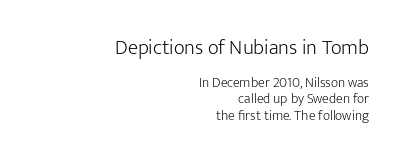
How are the letters spaced? Ordinarily, with no added tracking. Each stroke keeps to a modest, everyday thickness or less. Reading top to bottom, the characters get smaller at the block break. The lettering holds an erect, upright posture throughout.
